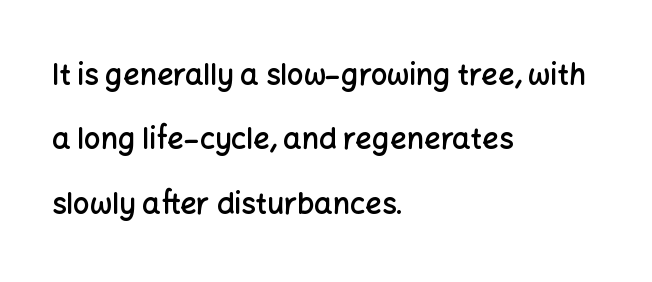
The image shows 29 px semibold sans-serif type, upright; set left-aligned, loose line spacing (2.22x), normal letter spacing, not underlined; low stroke contrast and a medium x-height.
